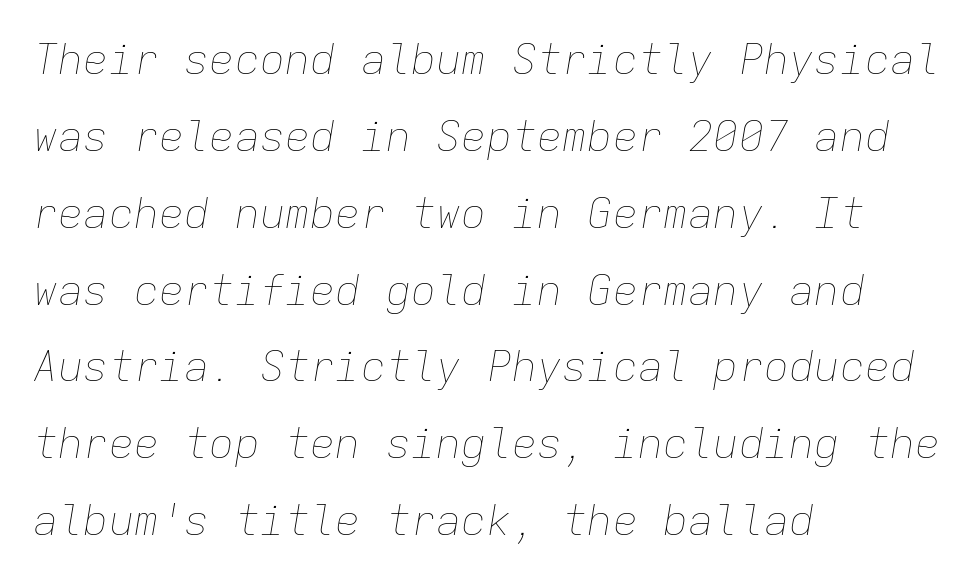
{"italic": "yes", "lean": "right", "slant_degrees": 9, "bold": "no", "weight": "thin", "width": "normal", "stroke_contrast": "low", "x_height": "medium", "monospaced": "yes", "underline": "no", "align": "left", "line_spacing_ratio": 1.83, "letter_spacing": "normal", "letter_spacing_em": 0.0, "glyph_px": 42}
